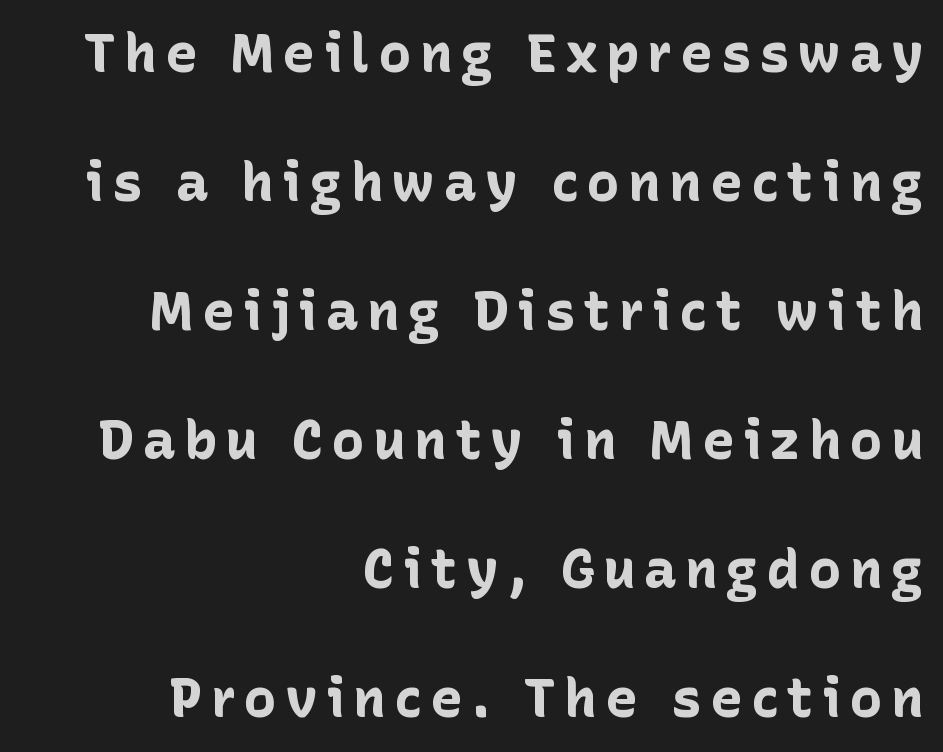
{"serif": "no", "italic": "no", "bold": "yes", "weight": "bold", "width": "normal", "stroke_contrast": "low", "x_height": "medium", "monospaced": "no", "underline": "no", "align": "right", "line_spacing": "loose", "line_spacing_ratio": 2.39, "glyph_px": 54}
